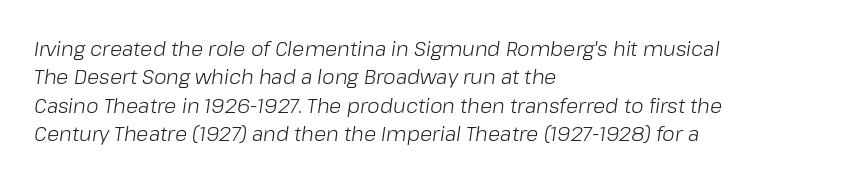
The image shows 20 px text type, italic (leaning right); set left-aligned, normal line spacing (1.42x), normal letter spacing, not underlined.
